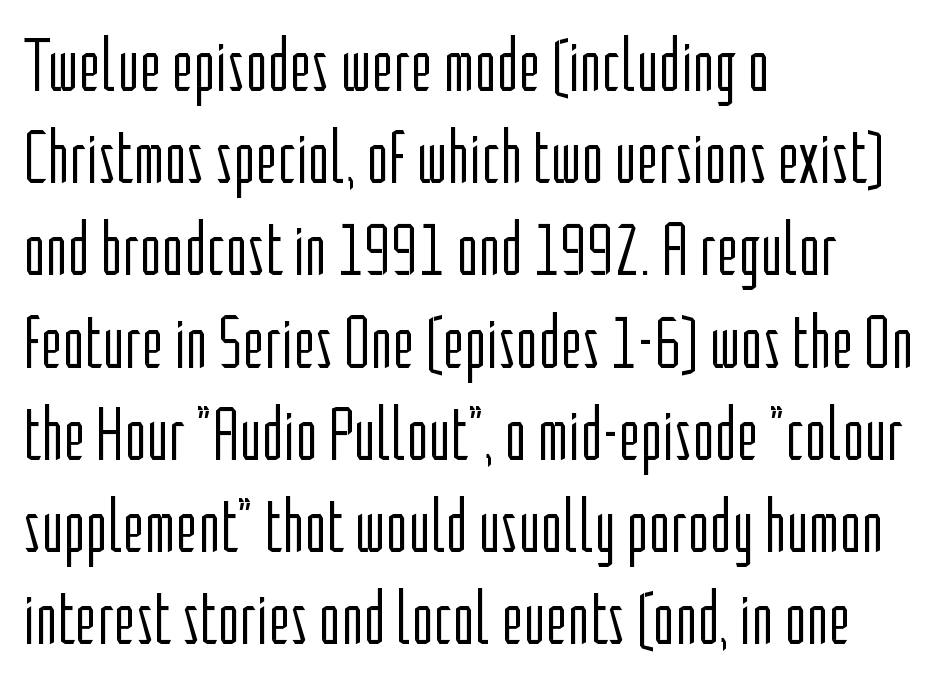
The image shows 75 px light, condensed sans-serif type, upright; set left-aligned, line spacing 1.23x, normal letter spacing, not underlined; low stroke contrast and a medium x-height.
